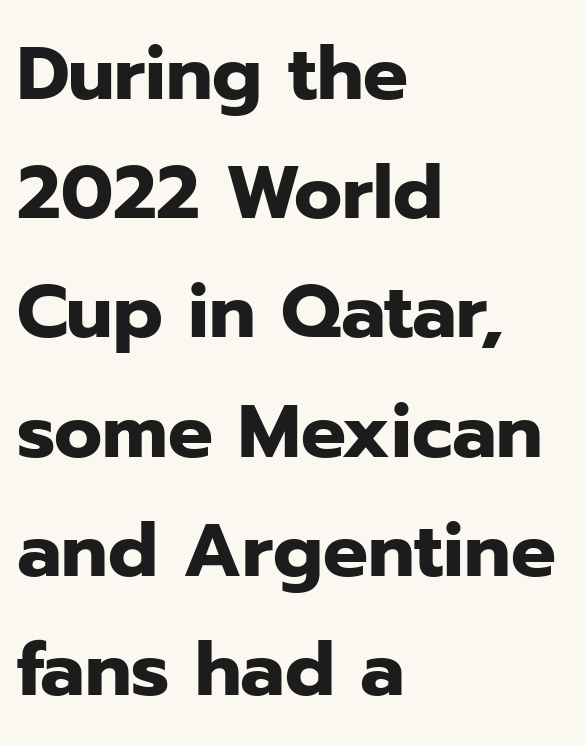
The image shows 75 px heavy sans-serif type, upright; set left-aligned, normal line spacing (1.59x), normal letter spacing, not underlined; low stroke contrast and a medium x-height.
